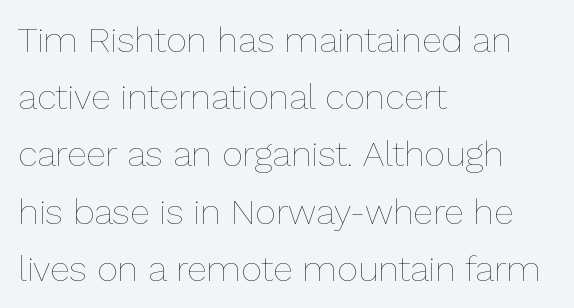
Q: Is the text bold? A: No.
Q: Is the text italic (slanted)? A: No, it is upright.
Q: Is the text underlined? A: No.
Q: How is the paragraph aligned? A: Left-aligned.
Q: Is the spacing between letters normal or unusually wide? A: Normal.
Q: Is the spacing between lines tight, normal or loose? A: Normal.
Q: Width (condensed, normal, or wide)? A: Normal.
Q: Stroke contrast? A: Low.
Q: x-height? A: Medium.
Q: Monospaced? A: No.
